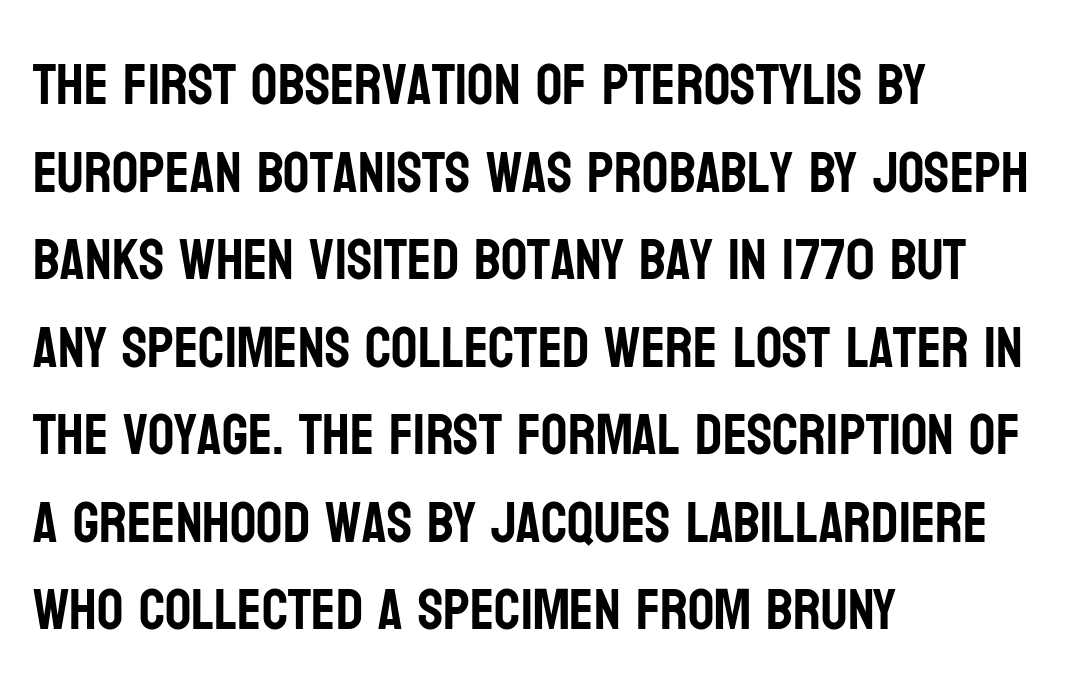
Q: Is the text italic (slanted)? A: No, it is upright.
Q: Is the typeface a serif or a sans-serif typeface? A: Sans-serif.
Q: Is the text underlined? A: No.
Q: How is the paragraph aligned? A: Left-aligned.
Q: Is the spacing between letters normal or unusually wide? A: Normal.
Q: Is the spacing between lines tight, normal or loose? A: Normal.
Q: Width (condensed, normal, or wide)? A: Condensed.
Q: Stroke contrast? A: Low.
Q: x-height? A: Large.
Q: Monospaced? A: No.
